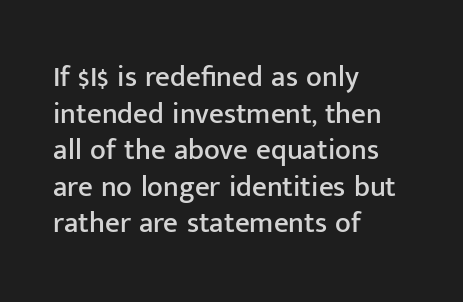
Font category for this specimen: sans-serif. Decoration check: the copy has no underline. This sample is left-justified, so line endings fall wherever the words run out. You can tell it's not italic because the verticals are truly vertical.
